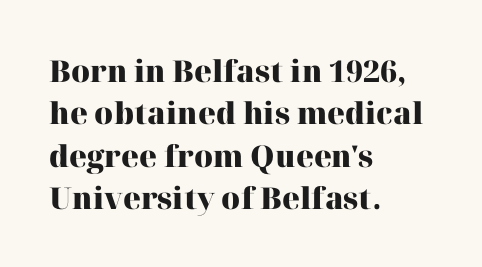
Q: Is the text bold? A: Yes.
Q: Is the text italic (slanted)? A: No, it is upright.
Q: Is the typeface a serif or a sans-serif typeface? A: Serif.
Q: Is the text underlined? A: No.
Q: How is the paragraph aligned? A: Left-aligned.
Q: Is the spacing between letters normal or unusually wide? A: Normal.
Q: Is the spacing between lines tight, normal or loose? A: Normal.
Q: Width (condensed, normal, or wide)? A: Normal.
Q: Stroke contrast? A: High.
Q: x-height? A: Medium.
Q: Monospaced? A: No.
